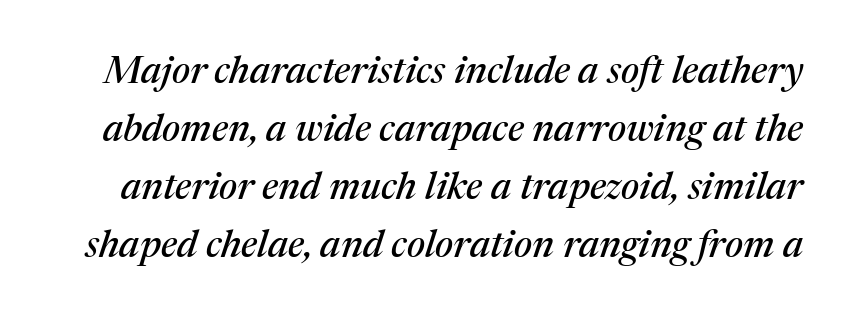
{"serif": "yes", "italic": "yes", "lean": "right", "slant_degrees": 17, "width": "normal", "stroke_contrast": "medium", "x_height": "medium", "monospaced": "no", "underline": "no", "line_spacing": "normal", "line_spacing_ratio": 1.53, "letter_spacing": "normal", "letter_spacing_em": 0.0, "glyph_px": 38}
